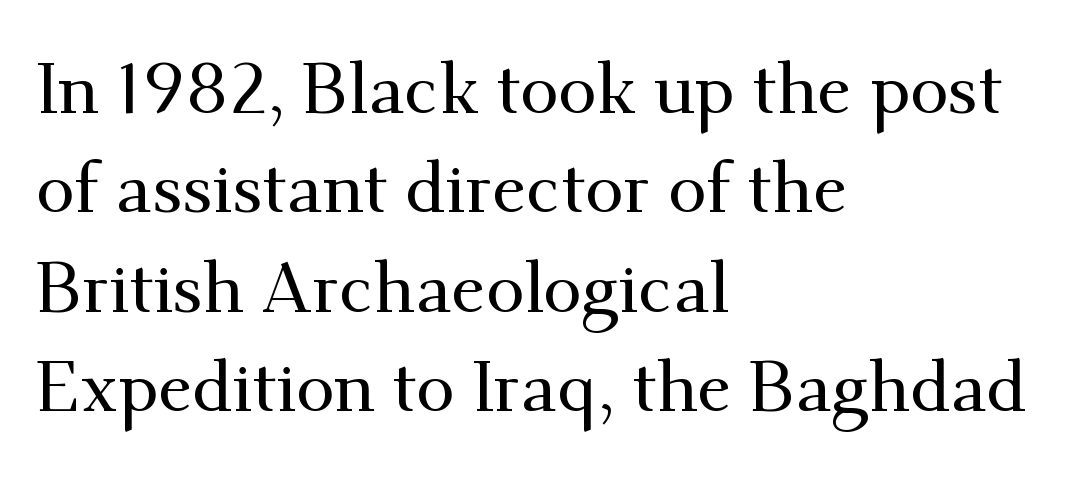
The image shows 70 px serif type, upright; set left-aligned, normal line spacing (1.42x), normal letter spacing, not underlined; medium stroke contrast and a small x-height.
